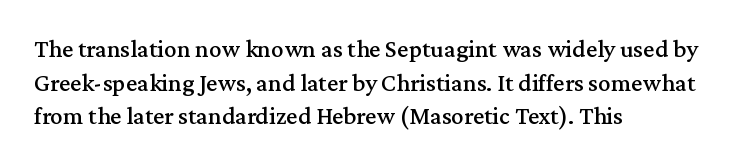
The image shows 25 px text type, upright; set left-aligned, normal line spacing (1.35x), normal letter spacing, not underlined.
